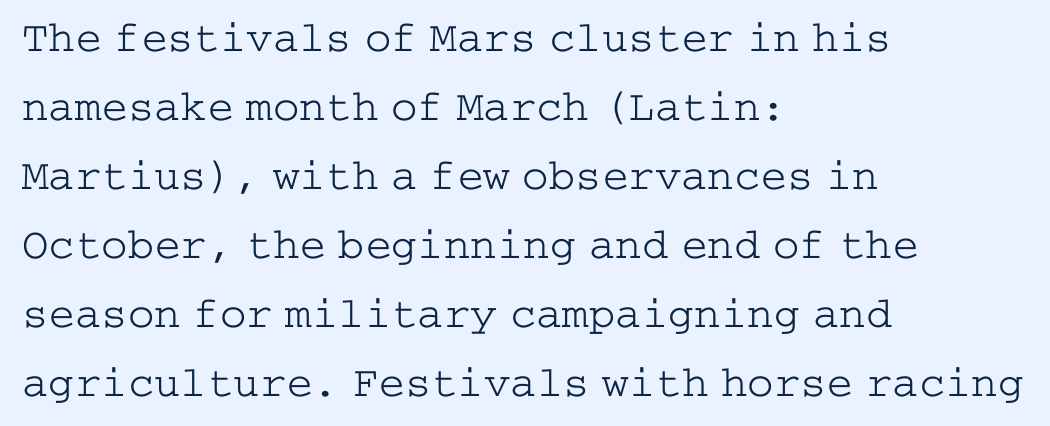
Q: Is the text bold? A: No.
Q: Is the text italic (slanted)? A: No, it is upright.
Q: Is the typeface a serif or a sans-serif typeface? A: Serif.
Q: Is the text underlined? A: No.
Q: How is the paragraph aligned? A: Left-aligned.
Q: Is the spacing between letters normal or unusually wide? A: Normal.
Q: Is the spacing between lines tight, normal or loose? A: Normal.
Q: Width (condensed, normal, or wide)? A: Wide.
Q: Stroke contrast? A: Low.
Q: x-height? A: Medium.
